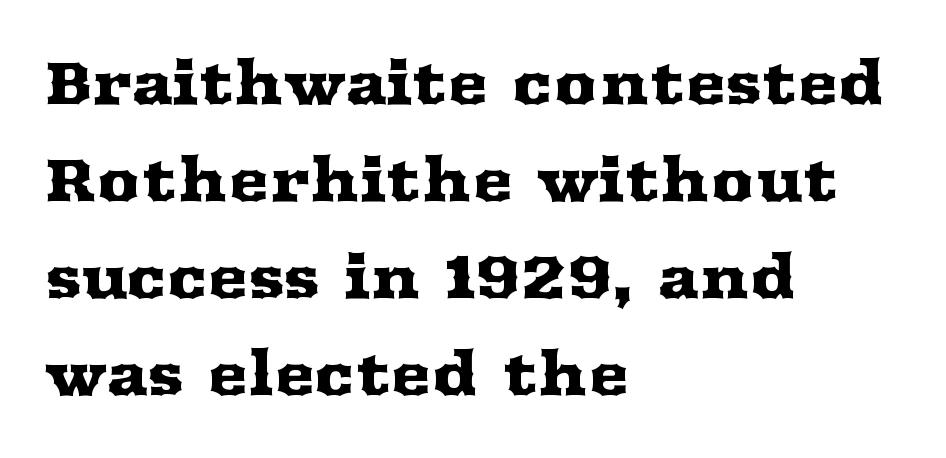
The gap between lines stays unmarked. The type family on display is of the serif kind. Every stem runs plumb, perpendicular to the baseline. The letters advance in unequal steps, a hallmark of proportional type.
